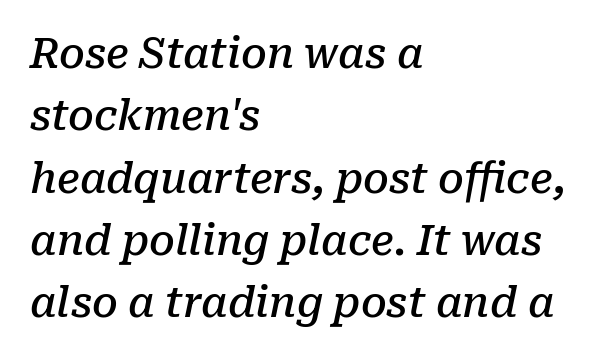
Q: Is the text bold? A: Semi-bold.
Q: Is the text italic (slanted)? A: Yes, it leans right by about 10 degrees.
Q: Is the typeface a serif or a sans-serif typeface? A: Serif.
Q: Is the text underlined? A: No.
Q: How is the paragraph aligned? A: Left-aligned.
Q: Is the spacing between letters normal or unusually wide? A: Normal.
Q: Is the spacing between lines tight, normal or loose? A: Normal.
Q: Width (condensed, normal, or wide)? A: Normal.
Q: Stroke contrast? A: Low.
Q: x-height? A: Medium.
Q: Monospaced? A: No.
